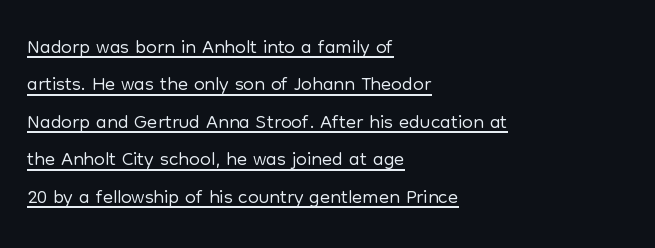
{"serif": "no", "italic": "no", "bold": "no", "weight": "light", "width": "normal", "stroke_contrast": "low", "x_height": "medium", "monospaced": "no", "underline": "yes", "align": "left", "line_spacing": "normal", "line_spacing_ratio": 1.25, "letter_spacing": "normal", "letter_spacing_em": 0.0, "glyph_px": 30}
